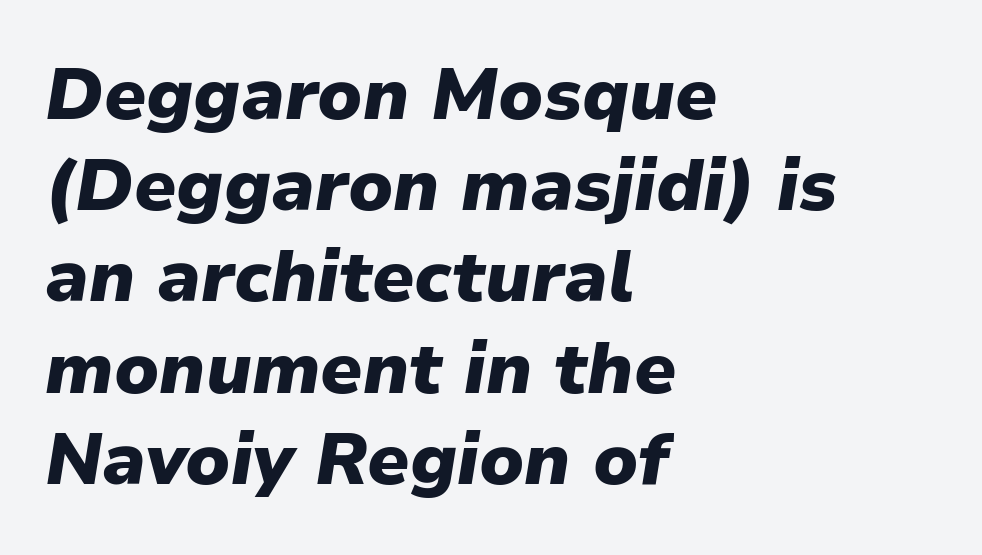
Each row of text sits above clean, open space. It's the slanting kind of type. Quick note: interline space is typical. Each letter keeps its own natural width here, so spacing adapts to shape. Glyph-to-glyph distance matches everyday printed text. I'd describe the lettering as bold — thick and assertive.
